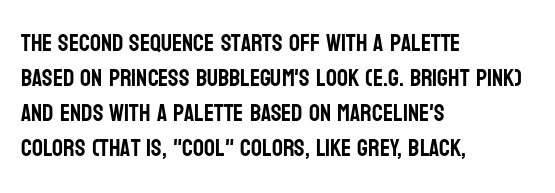
The image shows 24 px text type, upright; set left-aligned, normal line spacing (1.46x), normal letter spacing, not underlined.
